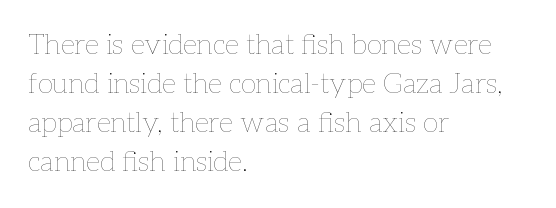
The image shows 28 px thin type, upright; set left-aligned, normal line spacing (1.39x), normal letter spacing, not underlined; low stroke contrast and a medium x-height.
